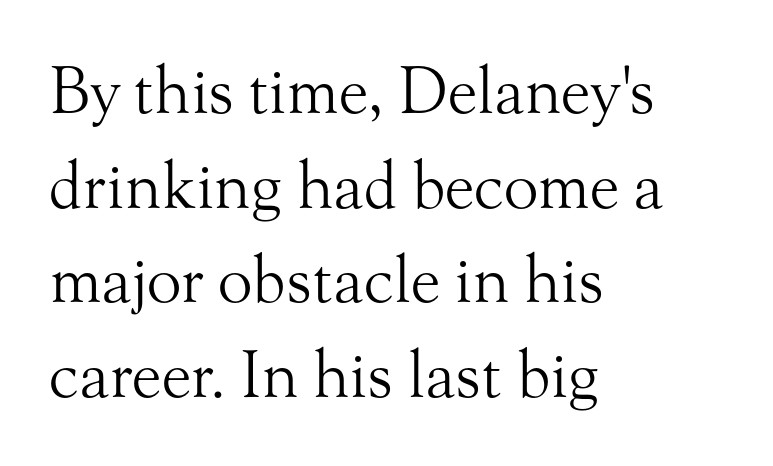
The letters advance in unequal steps, a hallmark of proportional type. To sum up the face: it has serifs. Clear beneath every line of the passage. Whoever set this chose a conventional vertical rhythm. One-word summary of the alignment: left. Weight class: somewhere from thin through regular.
